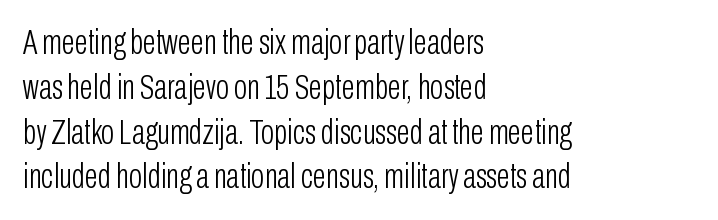
The image shows 35 px light, condensed sans-serif type, upright; set left-aligned, normal line spacing (1.28x), normal letter spacing, not underlined; low stroke contrast and a medium x-height.
